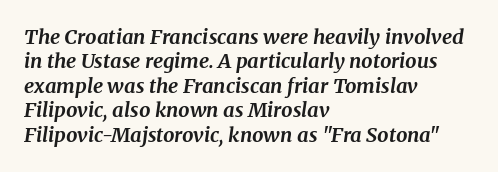
Q: Is the text bold? A: Yes.
Q: Is the text italic (slanted)? A: Yes, it leans right by about 8 degrees.
Q: Is the text underlined? A: No.
Q: How is the paragraph aligned? A: Left-aligned.
Q: Is the spacing between letters normal or unusually wide? A: Normal.
